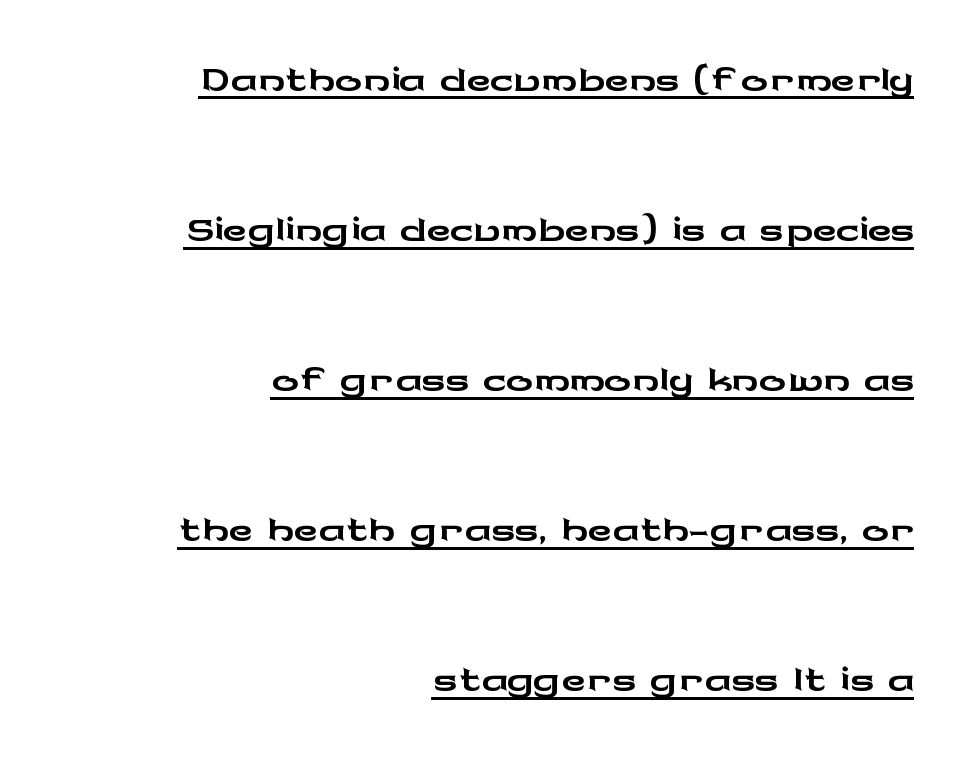
The image shows 67 px wide sans-serif type, upright; set right-aligned, loose line spacing (2.24x), normal letter spacing, underlined; low stroke contrast and a medium x-height.
